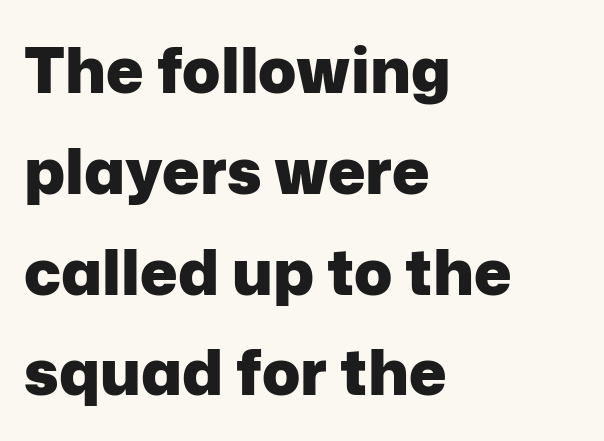
The image shows 63 px heavy sans-serif type, upright; set left-aligned, normal line spacing (1.6x), normal letter spacing, not underlined; low stroke contrast and a medium x-height.
